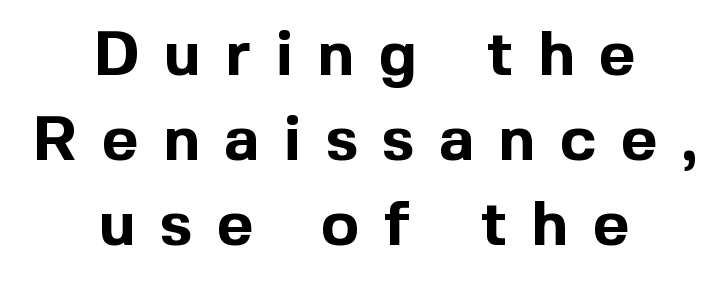
Q: Is the text bold? A: Yes.
Q: Is the text italic (slanted)? A: No, it is upright.
Q: Is the typeface a serif or a sans-serif typeface? A: Sans-serif.
Q: Is the text underlined? A: No.
Q: How is the paragraph aligned? A: Centered.
Q: Is the spacing between letters normal or unusually wide? A: Unusually wide.
Q: Is the spacing between lines tight, normal or loose? A: Normal.
Q: Width (condensed, normal, or wide)? A: Normal.
Q: x-height? A: Medium.
Q: Monospaced? A: No.
